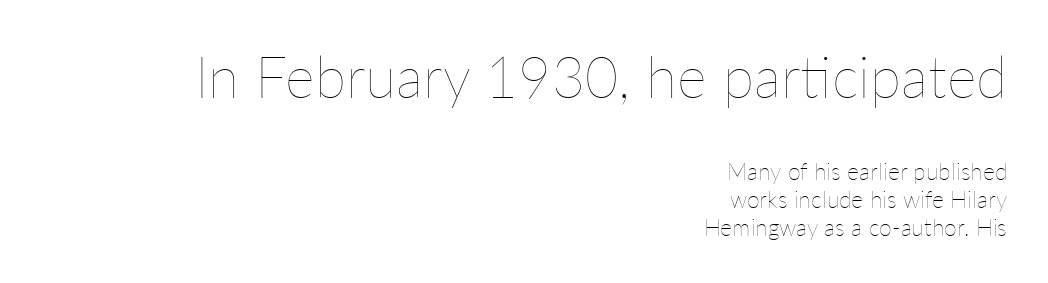
Q: Is the text bold? A: No.
Q: Is the text italic (slanted)? A: No, it is upright.
Q: Is the text underlined? A: No.
Q: How is the paragraph aligned? A: Right-aligned.
Q: Is the spacing between letters normal or unusually wide? A: Normal.
Q: Which block of text is set in a larger size, the first (top) or the second (bottom)? A: The first (top) one.
Q: Width (condensed, normal, or wide)? A: Normal.
Q: Stroke contrast? A: Low.
Q: x-height? A: Medium.
Q: Monospaced? A: No.
